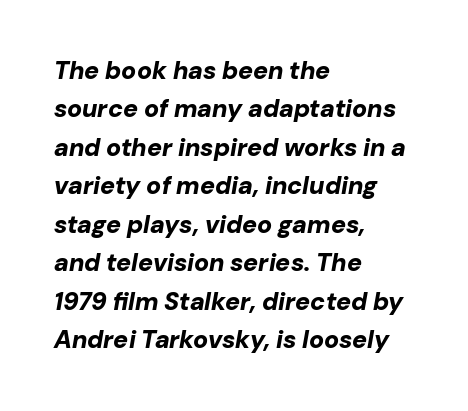
The image shows 25 px bold type, italic (leaning right); set left-aligned, normal line spacing (1.54x), normal letter spacing, not underlined.
